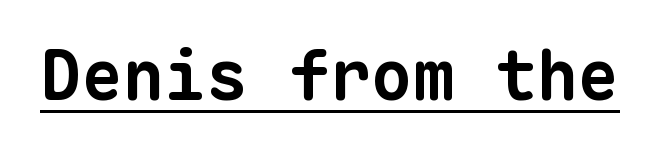
The image shows 69 px bold sans-serif type, monospaced; set normal letter spacing, underlined; low stroke contrast and a medium x-height.
